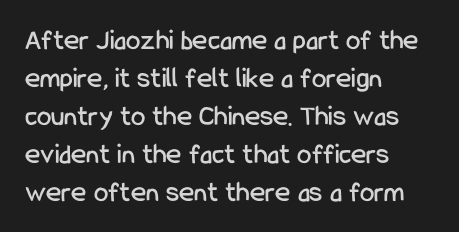
These lines keep a tight, regular rhythm from letter to letter. The rendering shows plain stroke endings on the letterforms — a sans-serif design. Posture: upright roman. Underlining? Definitely not there. These lines are rendered in a variable-pitch font. The lines sit at an ordinary, default distance from one another.
